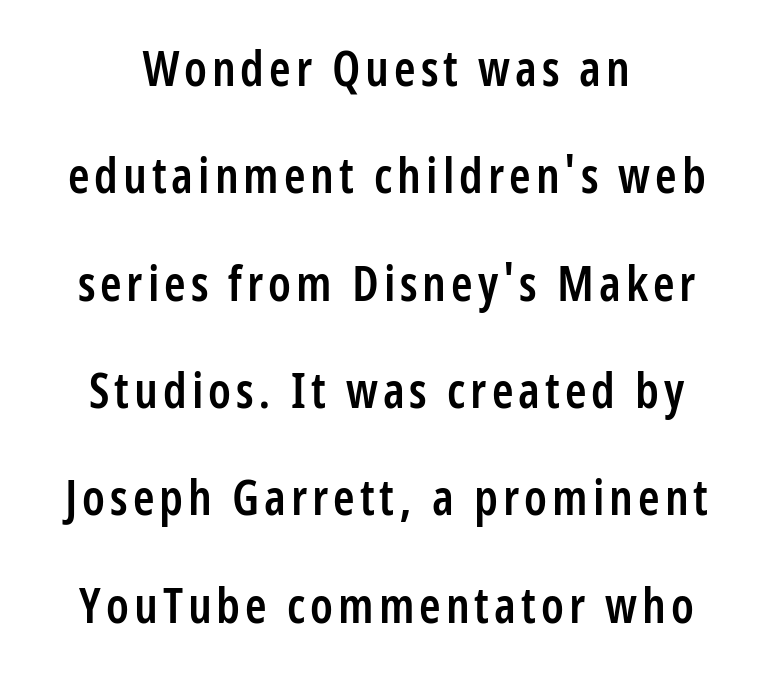
The image shows 49 px semibold, condensed sans-serif type, upright; set centered, loose line spacing (2.19x), not underlined; low stroke contrast and a medium x-height.
